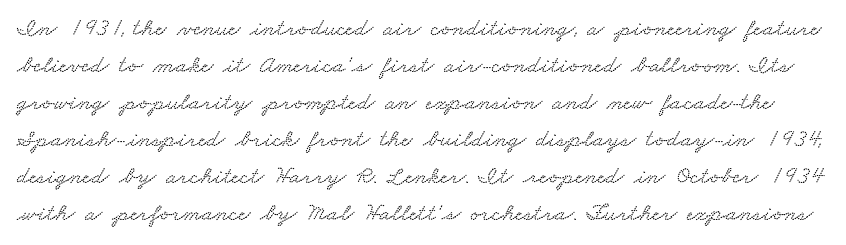
A clean baseline with only descenders dipping below it. Leading: standard. Between one letter and the next there's only the usual sliver of space.
